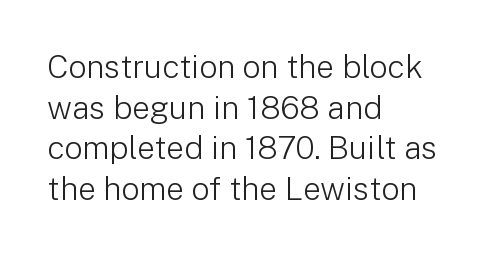
The image shows 32 px light sans-serif type, upright; set left-aligned, normal line spacing (1.27x), normal letter spacing, not underlined; low stroke contrast and a medium x-height.
